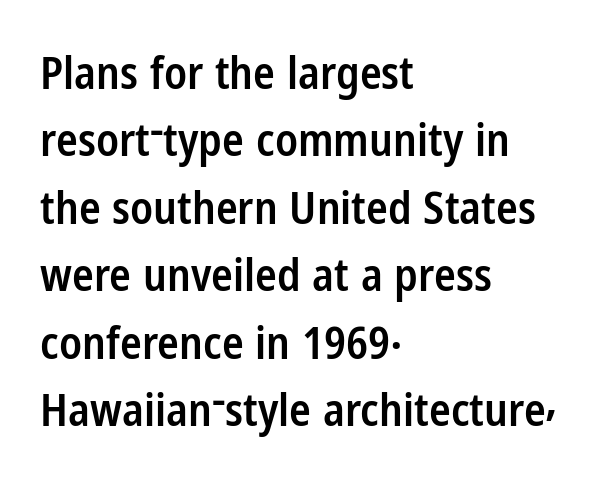
The image shows 45 px semibold, condensed sans-serif type, upright; set left-aligned, normal line spacing (1.5x), normal letter spacing, not underlined; low stroke contrast and a medium x-height.
